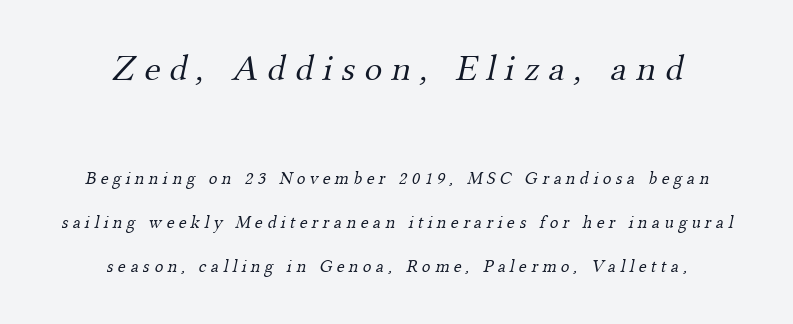
Anything drawn beneath the words? Only blank space. These lines have a slow, spaced-out rhythm from letter to letter. If you squint, the top block still reads clearly — it's the larger of the two. Typographically, this falls in the serif category. Is the type heavy? It reads as light-to-regular instead. Successive baselines arrive slowly, with a big drop between each.
